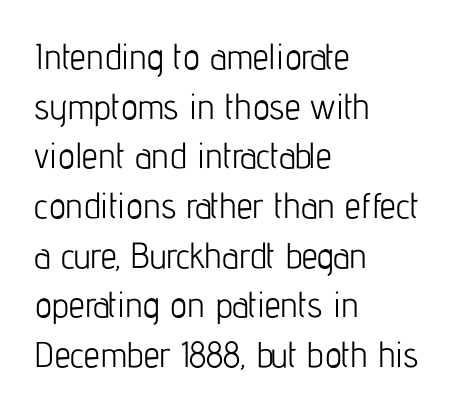
This is roman type, the default non-slanted kind. The rendering keeps characters at their native spacing. You could not count columns in this text — the font is proportionally spaced. Each letter's strokes conclude bluntly, with no projecting serifs. Only glyphs here, with clear space below each row.
